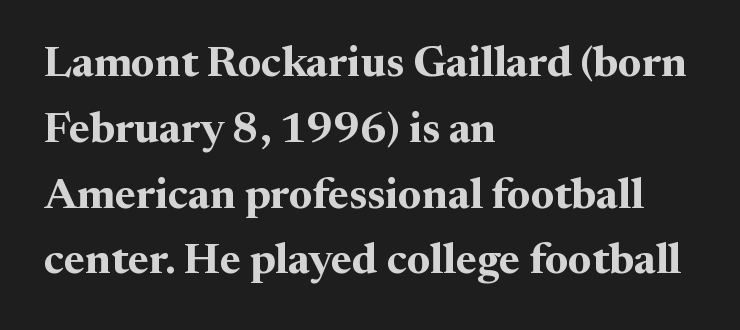
Letterform terminals end in serifs throughout the passage. Does the copy run flush right? No — it runs flush left. The baseline area is clear. Plenty of ink on the page — the face is bold.
